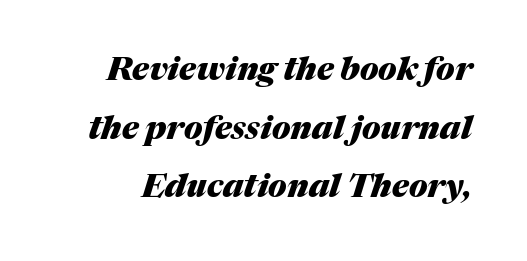
Q: Is the text bold? A: Yes.
Q: Is the text italic (slanted)? A: Yes, it leans right by about 17 degrees.
Q: Is the text underlined? A: No.
Q: Is the spacing between letters normal or unusually wide? A: Normal.
Q: Width (condensed, normal, or wide)? A: Normal.
Q: Stroke contrast? A: Medium.
Q: x-height? A: Medium.
Q: Monospaced? A: No.
